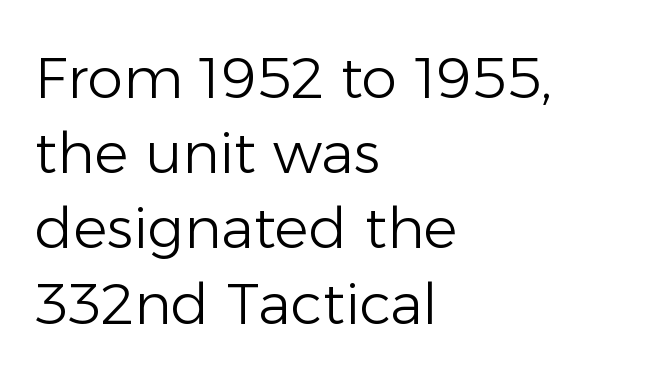
{"serif": "no", "italic": "no", "bold": "no", "weight": "light", "width": "normal", "stroke_contrast": "low", "x_height": "medium", "monospaced": "no", "underline": "no", "align": "left", "line_spacing": "normal", "line_spacing_ratio": 1.32, "letter_spacing": "normal", "letter_spacing_em": 0.0, "glyph_px": 57}
